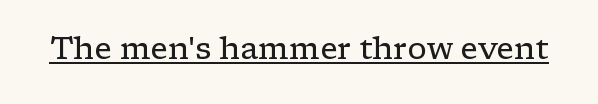
{"serif": "yes", "italic": "no", "bold": "no", "weight": "regular", "width": "wide", "stroke_contrast": "low", "x_height": "medium", "monospaced": "no", "underline": "yes", "letter_spacing": "normal", "letter_spacing_em": 0.0, "glyph_px": 31}
